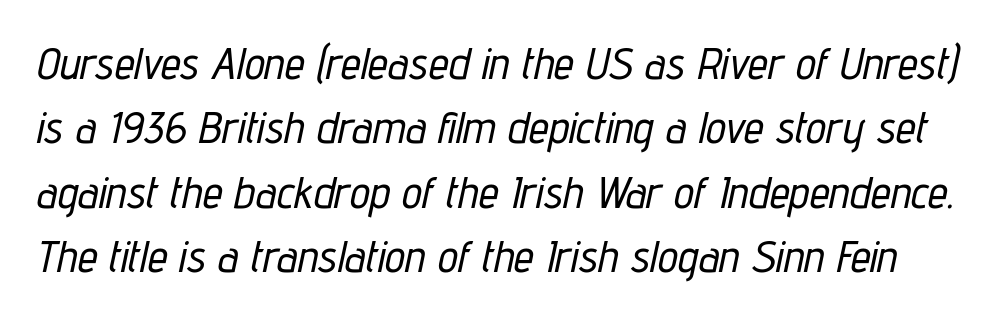
The vertical gap from one line to the next is medium. There's an unmistakable incline to the writing here. Rule under the text: the space is simply empty. The gaps between neighbouring characters are ordinary and unremarkable. Spacing verdict: proportional, widths tailored to each character.
